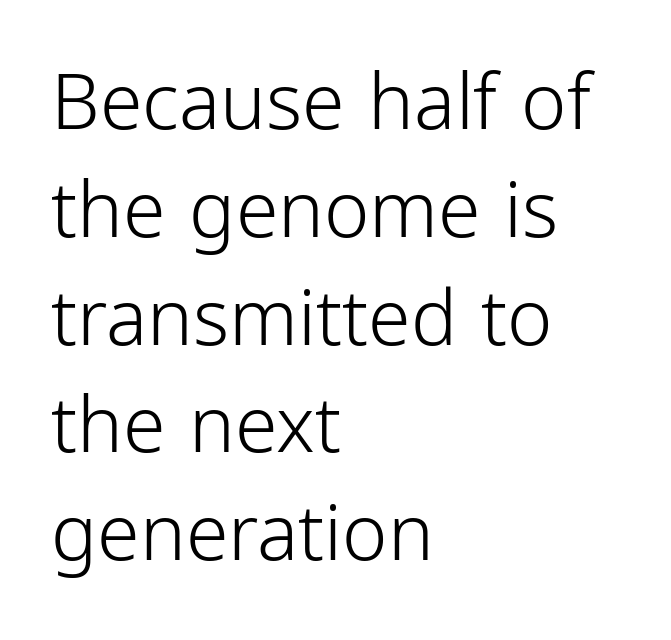
Horizontally, the lines are justified to the leading edge only. These glyphs show unthickened strokes, regular width or finer. Compared with typical paragraphs, the rows here are spaced about the same. The letters stand straight up with perfectly vertical stems. The horizontal fit of the characters is conventional and even. The gap between lines stays unmarked.
